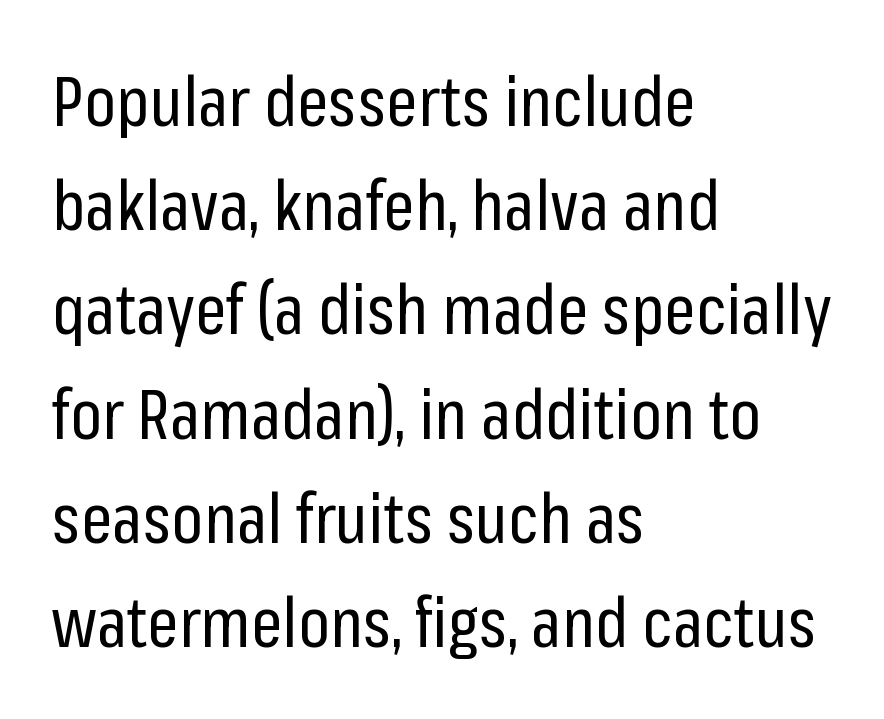
The rag falls on the right side of this text block. The rendering uses natural spacing where letterforms have individual widths. Default kerning and tracking; the words read as compact shapes. The passage shown stacks its lines at a standard gap. I'd call this a sans setting — the letters go barefoot.
